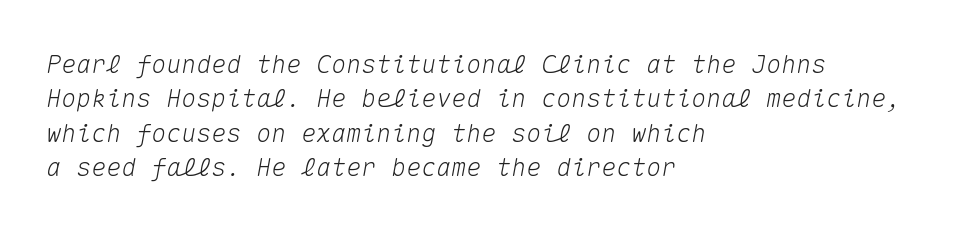
{"italic": "yes", "lean": "right", "slant_degrees": 10, "underline": "no", "align": "left", "line_spacing": "normal", "line_spacing_ratio": 1.38, "letter_spacing": "normal", "letter_spacing_em": 0.0, "glyph_px": 25}
